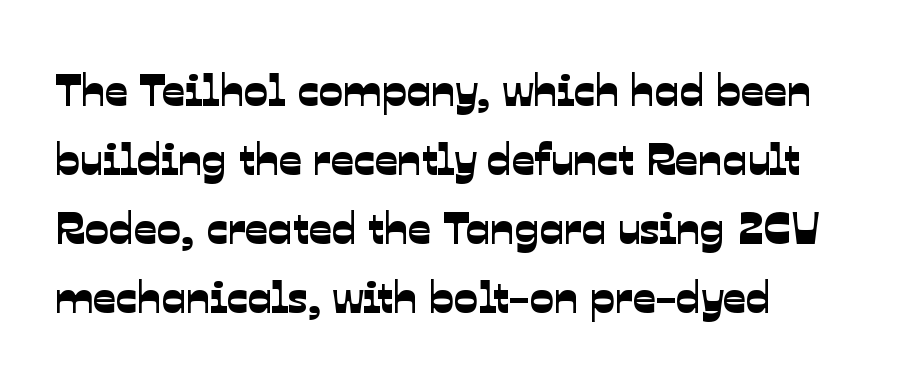
Regarding leading, the lines here are spaced in the standard way. Short note: letters normally spaced. The area under the type is left untouched. A sans-serif font was chosen for this passage. The face used here is proportionally spaced, like ordinary book or web type.
